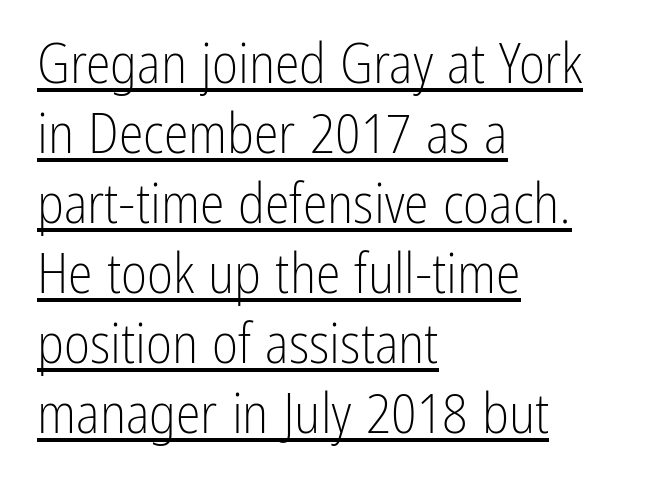
{"serif": "no", "italic": "no", "bold": "no", "weight": "light", "width": "condensed", "stroke_contrast": "low", "x_height": "medium", "monospaced": "no", "underline": "yes", "align": "left", "line_spacing": "normal", "line_spacing_ratio": 1.25, "letter_spacing": "normal", "letter_spacing_em": 0.0, "glyph_px": 56}
